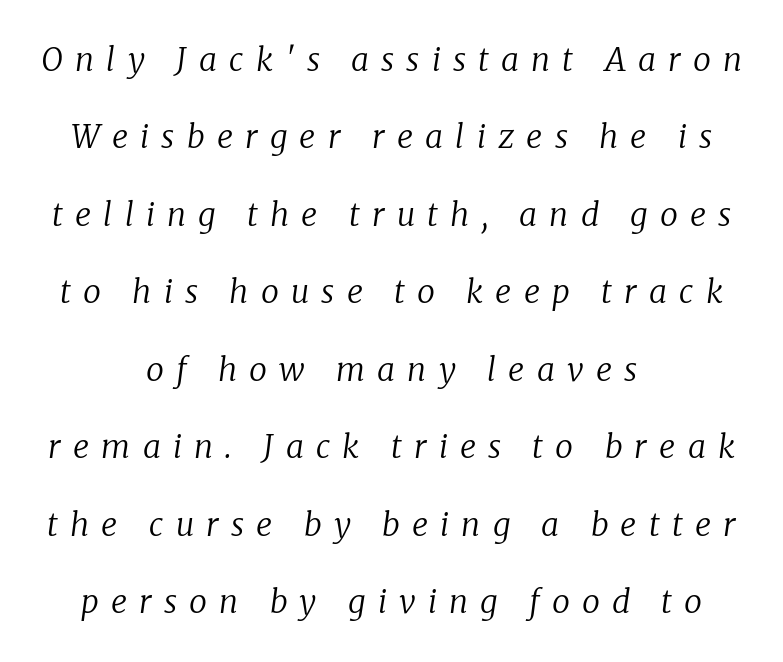
Q: Is the text bold? A: No.
Q: Is the text italic (slanted)? A: Yes, it leans right by about 8 degrees.
Q: Is the typeface a serif or a sans-serif typeface? A: Serif.
Q: Is the text underlined? A: No.
Q: How is the paragraph aligned? A: Centered.
Q: Is the spacing between letters normal or unusually wide? A: Unusually wide.
Q: Is the spacing between lines tight, normal or loose? A: Loose.
Q: Width (condensed, normal, or wide)? A: Normal.
Q: Stroke contrast? A: Low.
Q: x-height? A: Medium.
Q: Monospaced? A: No.
